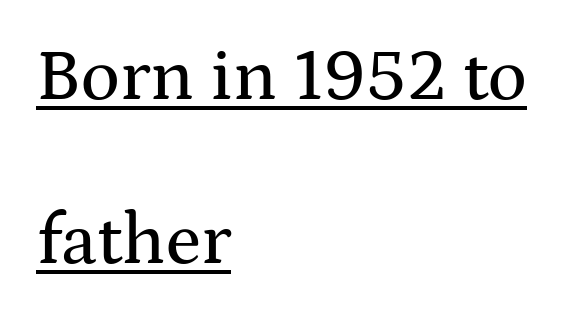
The ragged edge is on the right, which tells us the setting is flush left. The designer dialed line spacing up above the default. The characters display serif detailing at their extremities. You could not count columns in this text — the font is proportionally spaced. Descenders here cross a horizontal rule under the line.
